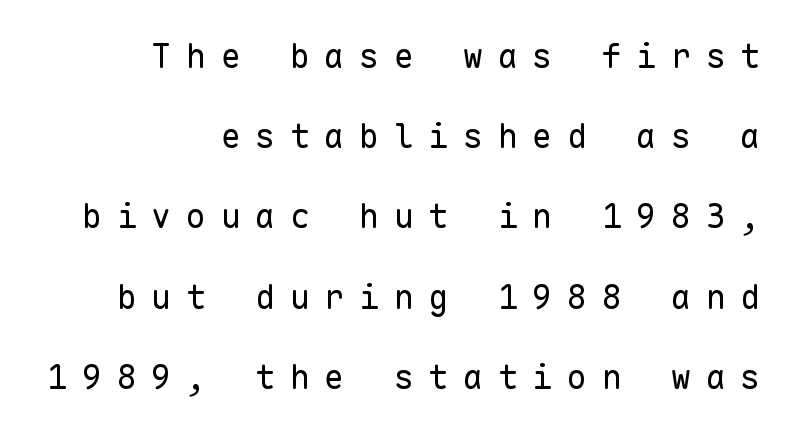
These lines stack with their right ends in a neat column. The rendering shows plain stroke endings on the letterforms — a sans-serif design. Inter-character spacing is expanded well beyond the font's built-in metrics. Check the space under the baseline: it is left empty. The lettering holds an erect, upright posture throughout.
